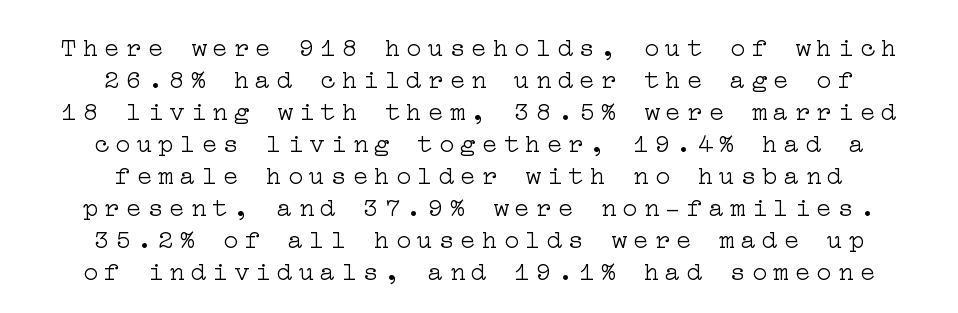
Horizontally, the lines are justified to the midpoint only. The axis of the letterforms is exactly vertical. The zone under the glyphs is completely vacant. You could only call the tracking loose — the letters float apart. Weight: regular or lighter.
